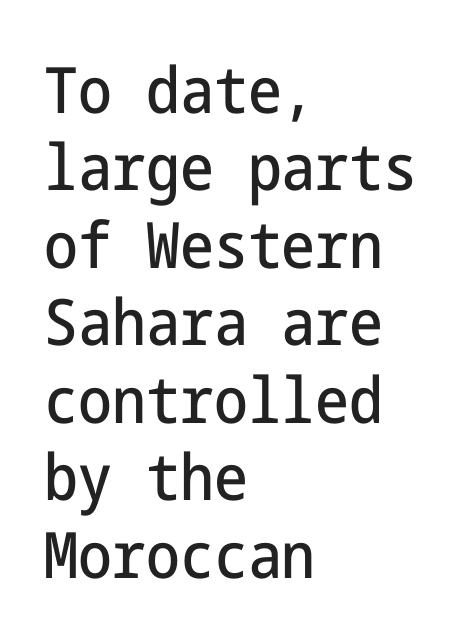
The image shows 64 px condensed sans-serif type, upright; set left-aligned, line spacing 1.21x, normal letter spacing, not underlined; low stroke contrast and a medium x-height.
